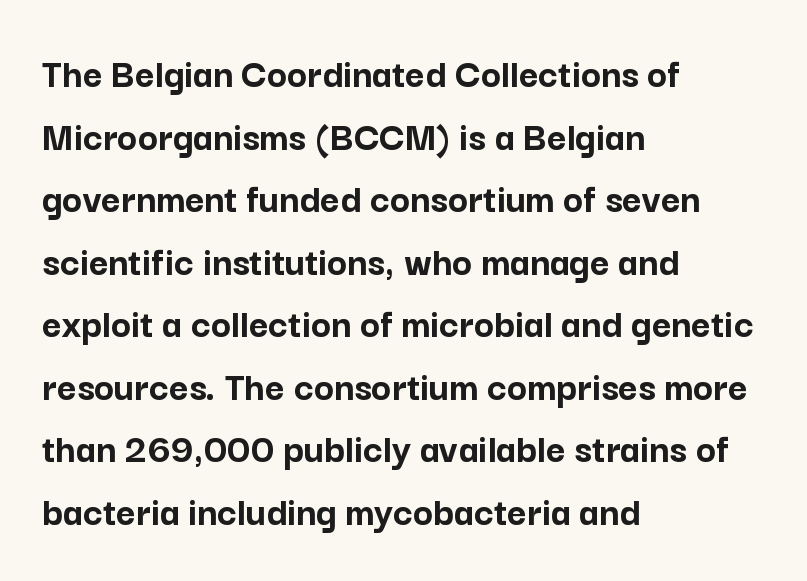
Q: Is the text bold? A: Yes.
Q: Is the text italic (slanted)? A: No, it is upright.
Q: Is the typeface a serif or a sans-serif typeface? A: Sans-serif.
Q: Is the text underlined? A: No.
Q: How is the paragraph aligned? A: Left-aligned.
Q: Is the spacing between letters normal or unusually wide? A: Normal.
Q: Is the spacing between lines tight, normal or loose? A: Normal.
Q: Width (condensed, normal, or wide)? A: Normal.
Q: Stroke contrast? A: Low.
Q: x-height? A: Medium.
Q: Monospaced? A: No.
